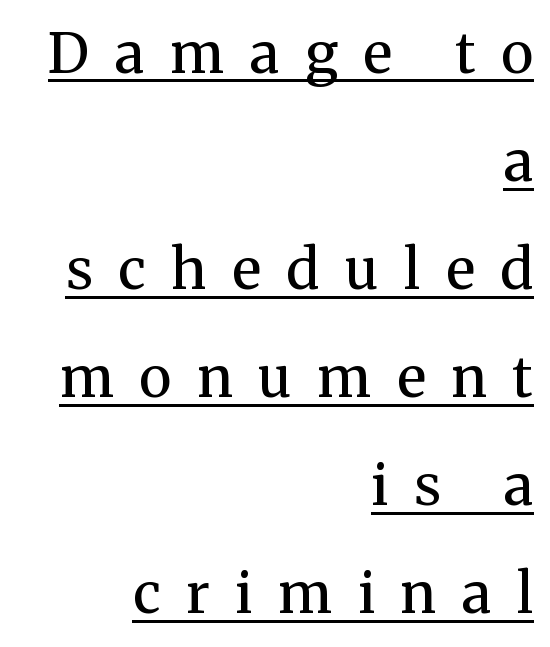
The image shows 56 px regular-weight serif type, upright; set right-aligned, loose line spacing (1.93x), unusually wide letter spacing (+0.46 em), underlined; medium stroke contrast and a medium x-height.
